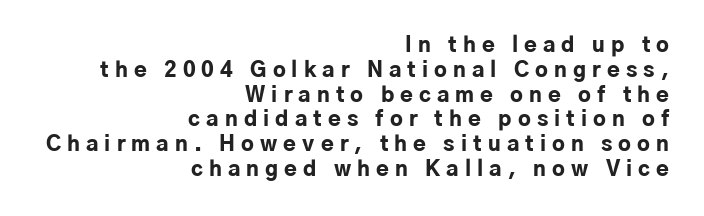
The image shows 21 px bold type, upright; set right-aligned, line spacing 1.18x, unusually wide letter spacing (+0.29 em), not underlined.
